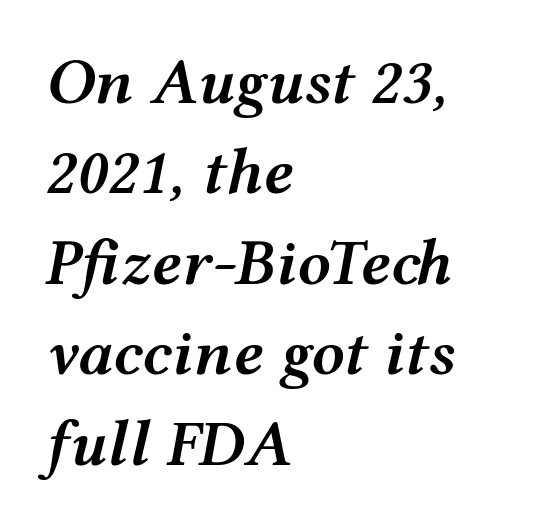
Letters rest on an invisible, unmarked baseline. Varying glyph widths throughout — classic text-font behaviour. Is the type slanted? Yes — the strokes lean at a clear angle. A fair bit of extra ink — the face is semibold, not bold. Look at the tracking — it's just the regular setting, nothing added.
